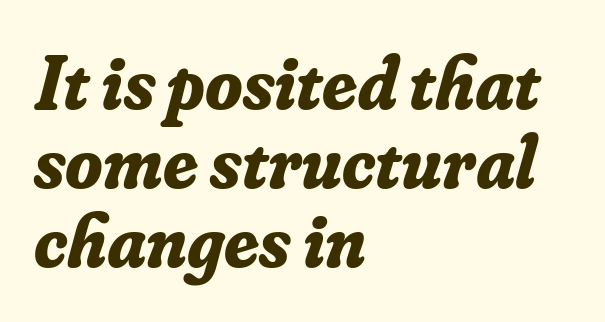
The image shows 76 px bold serif type, italic (leaning right); set left-aligned, tight line spacing (1.04x), normal letter spacing, not underlined; low stroke contrast and a small x-height.
